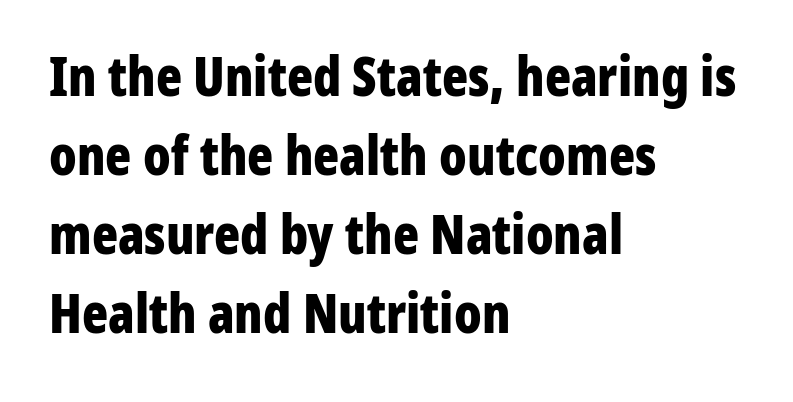
{"serif": "no", "italic": "no", "bold": "yes", "weight": "bold", "width": "condensed", "stroke_contrast": "low", "x_height": "medium", "monospaced": "no", "underline": "no", "align": "left", "line_spacing": "normal", "line_spacing_ratio": 1.46, "letter_spacing": "normal", "letter_spacing_em": 0.0, "glyph_px": 54}
